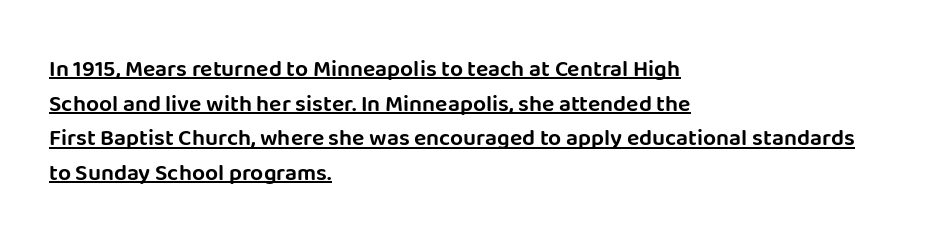
{"italic": "no", "underline": "yes", "align": "left", "line_spacing": "normal", "line_spacing_ratio": 1.51, "letter_spacing": "normal", "letter_spacing_em": 0.0, "glyph_px": 23}
